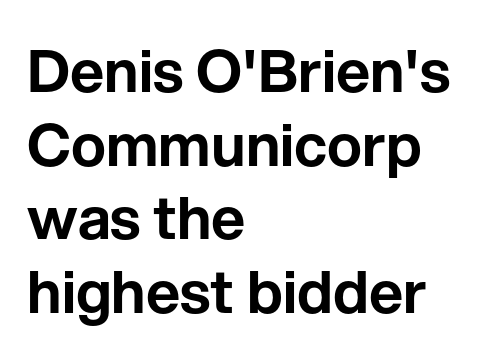
The letters carry no serifs — their stems end cleanly without finishing strokes. The vertical gap from one line to the next is medium. Which margin do the lines hug? The left one — the right edge is uneven. The passage shown is typed in a proportional face where columns would drift. The specimen omits any rule beneath the text block's lines. Nobody touched the tracking dial on this one.
